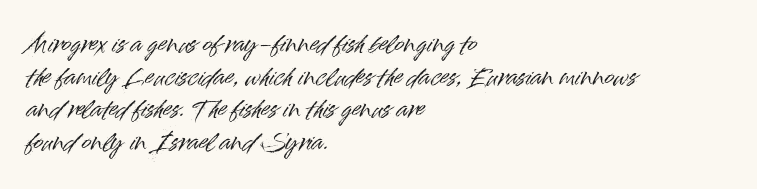
The image shows 23 px text type; set left-aligned, normal line spacing (1.42x), normal letter spacing, not underlined.
